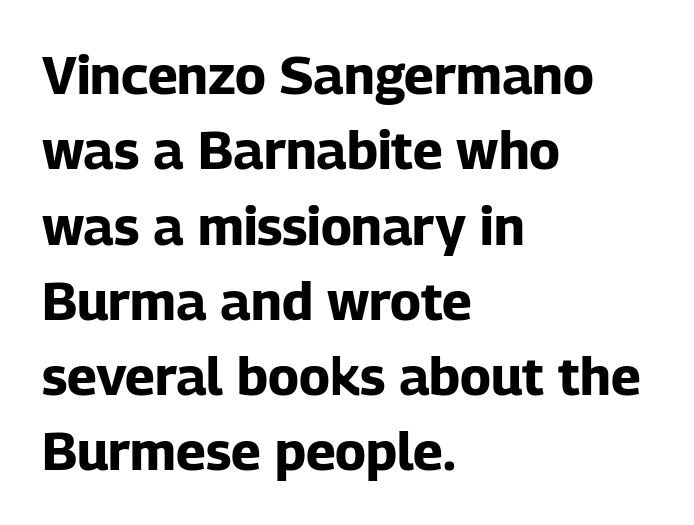
The image shows 53 px bold sans-serif type, upright; set left-aligned, normal line spacing (1.42x), normal letter spacing, not underlined; low stroke contrast and a medium x-height.
